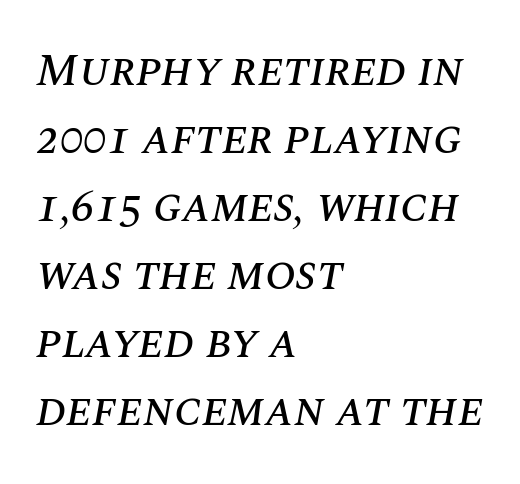
Students, observe: this is what conventionally led text looks like. Compared with typical body copy, the letter spacing here is the same. Varying glyph widths throughout — classic text-font behaviour. Just letters on the line, the space beneath them empty.
